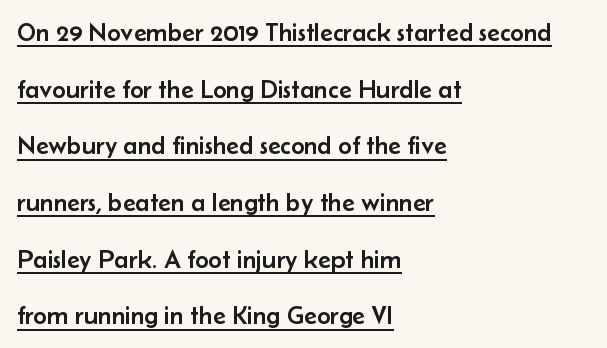
Line spacing here is loose. The text block is weighted toward the left margin, trailing off unevenly rightward. A roman cut, with each character standing at attention. The words here are underlined.
